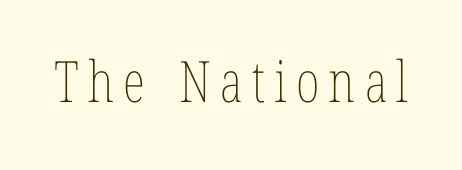
A typesetter would mark this as roman, not italic. You could not count columns in this text — the font is proportionally spaced. The glyphs are unaccompanied by any horizontal stroke below them. Stroke mass is kept to a normal reading level or below.
